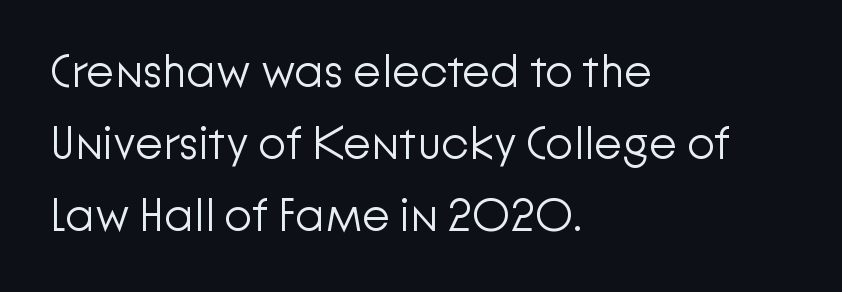
Q: Is the text bold? A: No.
Q: Is the text italic (slanted)? A: No, it is upright.
Q: Is the typeface a serif or a sans-serif typeface? A: Sans-serif.
Q: Is the text underlined? A: No.
Q: How is the paragraph aligned? A: Left-aligned.
Q: Is the spacing between letters normal or unusually wide? A: Normal.
Q: Is the spacing between lines tight, normal or loose? A: Normal.
Q: Width (condensed, normal, or wide)? A: Normal.
Q: Stroke contrast? A: Low.
Q: x-height? A: Medium.
Q: Monospaced? A: No.
